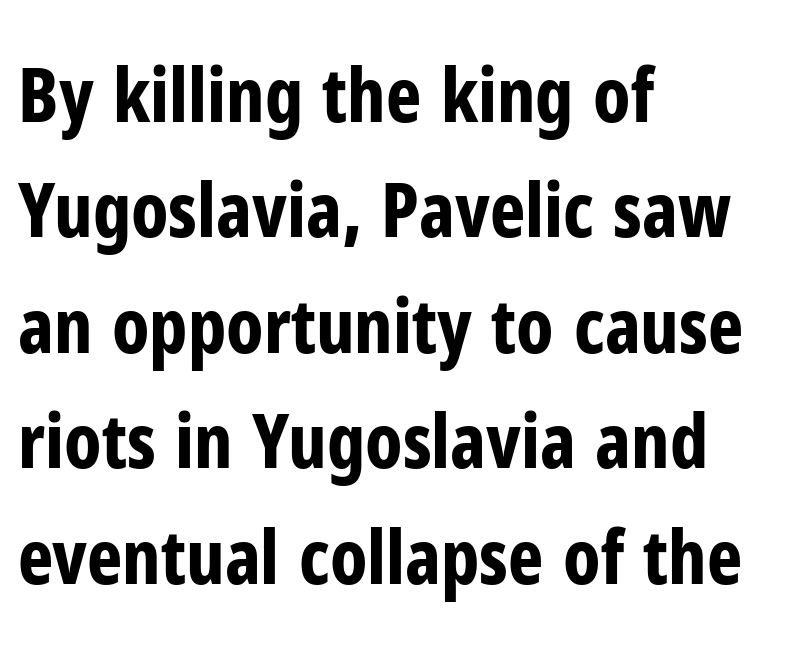
Grotesque or geometric, the face here clearly has no serifs. Line starts are locked; line ends wander. Check under the words: just untouched page. Spacing between characters is what you'd get straight out of the box.
